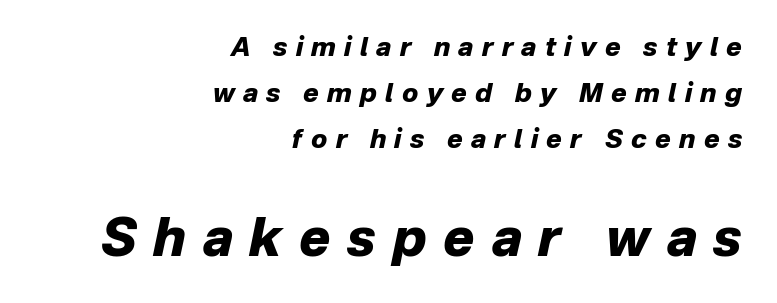
The image shows 52 px heavy type, italic (leaning right); set right-aligned, line spacing 1.77x, unusually wide letter spacing (+0.32 em), not underlined; the second (bottom) block is 2.0x larger; low stroke contrast and a medium x-height.
